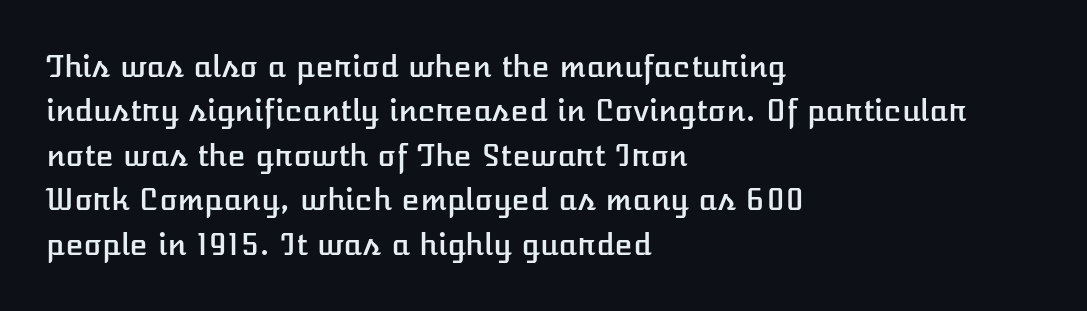
Horizontal alignment here is leftward, the default for most running prose. Short note: letters normally spaced. Note the varied advance widths — an 'i' is clearly narrower than an 'm'. Has an underline been added? It has not. Compared with typical paragraphs, the rows here are spaced about the same.
